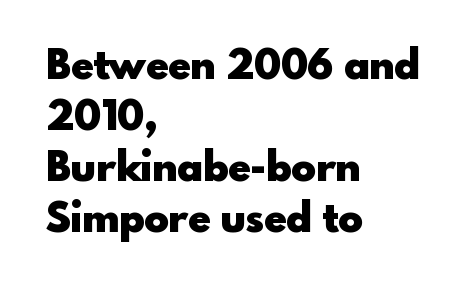
Q: Is the text bold? A: Yes.
Q: Is the text italic (slanted)? A: No, it is upright.
Q: Is the typeface a serif or a sans-serif typeface? A: Sans-serif.
Q: Is the text underlined? A: No.
Q: How is the paragraph aligned? A: Left-aligned.
Q: Is the spacing between letters normal or unusually wide? A: Normal.
Q: Width (condensed, normal, or wide)? A: Normal.
Q: x-height? A: Small.
Q: Monospaced? A: No.
